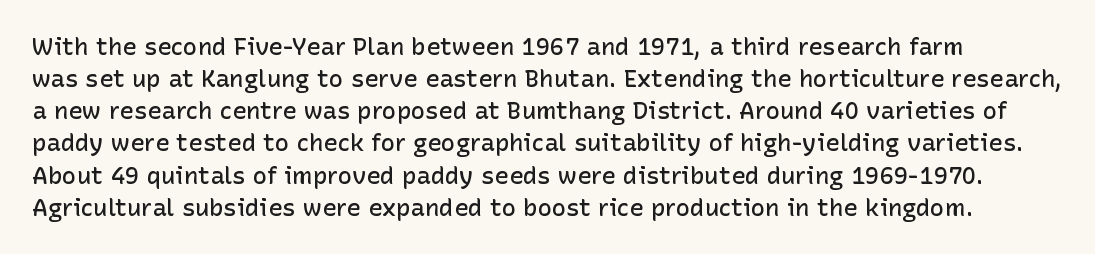
A bit beefed up — I'd call it semibold rather than bold. The type sits square on the baseline with zero lean. A normal amount of white space separates one row of letters from the next. Underline: absent. Does extra space separate the letters? No, they use regular spacing.
